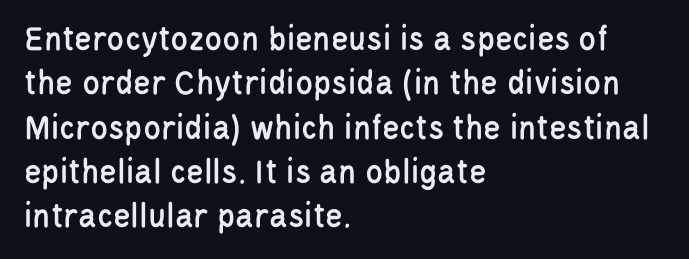
Italic? Not at all — the glyphs are vertical. Spacing between characters is what you'd get straight out of the box. The paragraph shown leans on its left margin. Looks like regular typesetting: each glyph gets only the width it needs. Rule under the text: the space is simply empty. Serifs: no, the terminals of the letterforms are clean.
